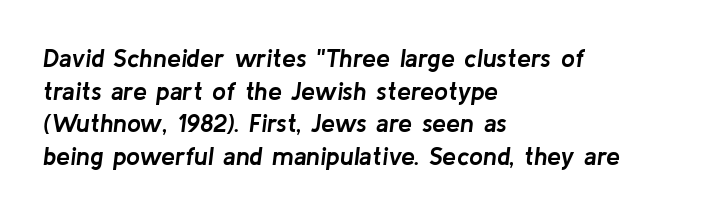
The image shows 25 px bold type, italic (leaning right); set left-aligned, normal line spacing (1.31x), normal letter spacing, not underlined.
